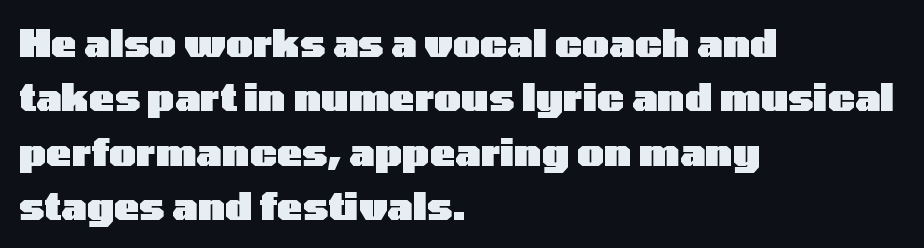
Q: Is the text bold? A: Yes.
Q: Is the text italic (slanted)? A: No, it is upright.
Q: Is the typeface a serif or a sans-serif typeface? A: Sans-serif.
Q: Is the text underlined? A: No.
Q: How is the paragraph aligned? A: Left-aligned.
Q: Is the spacing between letters normal or unusually wide? A: Normal.
Q: Is the spacing between lines tight, normal or loose? A: Normal.
Q: Width (condensed, normal, or wide)? A: Wide.
Q: Stroke contrast? A: Low.
Q: x-height? A: Medium.
Q: Monospaced? A: No.
